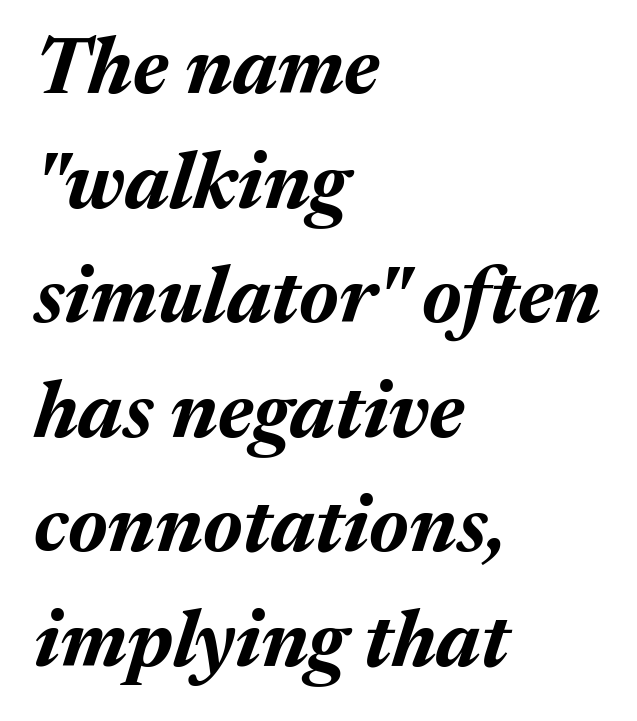
The image shows 79 px bold type, italic (leaning right); set left-aligned, normal line spacing (1.45x), normal letter spacing, not underlined; medium stroke contrast and a medium x-height.
